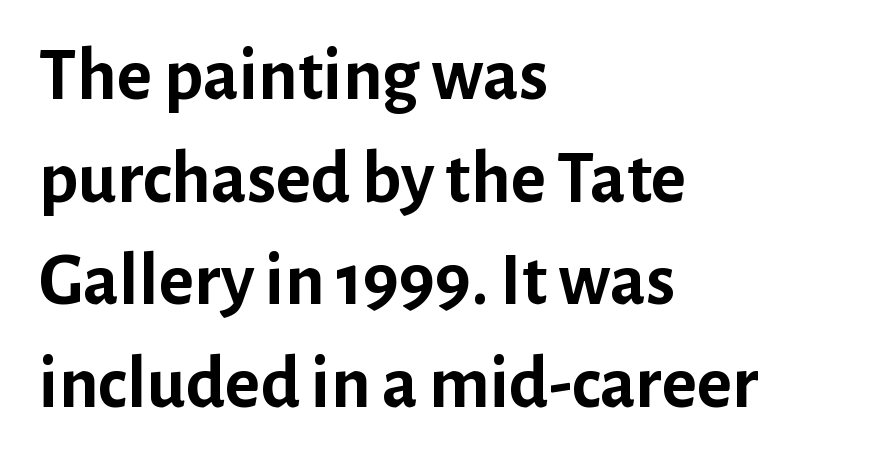
Alignment: flush left. You can tell from the bare stems that sans-serif type was used. What's the leading like? Ordinary, nothing unusual. A bare baseline throughout the passage. Style check: upright.
